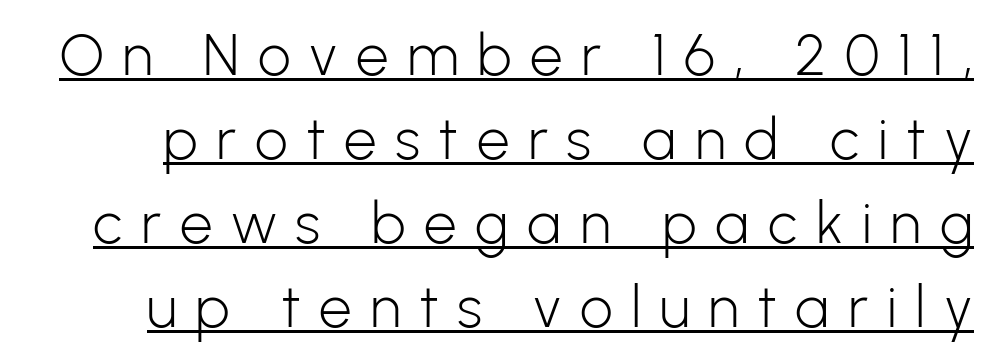
Ordinary non-slanted type is in use. The gaps between neighbouring characters are conspicuously large. Somebody hit Ctrl+U on this one — the words are underlined. The rendering uses a moderate line-height, typical for paragraphs. Weight: not bold — regular or lighter.
